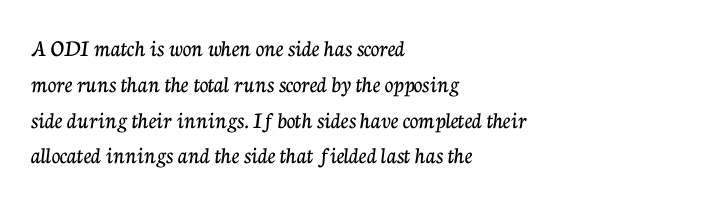
The image shows 24 px text type; set left-aligned, normal line spacing (1.49x), normal letter spacing, not underlined.
